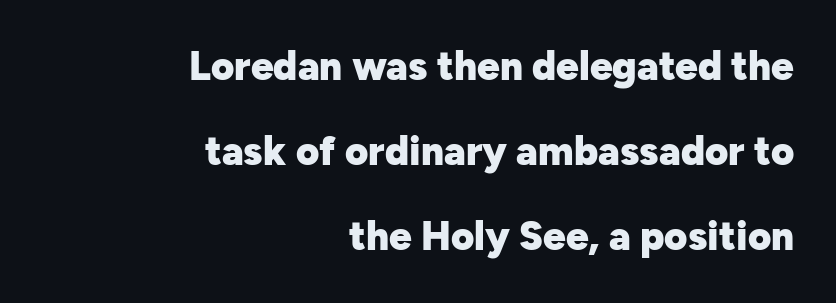
The image shows 40 px heavy sans-serif type, upright; set right-aligned, loose line spacing (2.13x), normal letter spacing, not underlined; low stroke contrast and a medium x-height.
